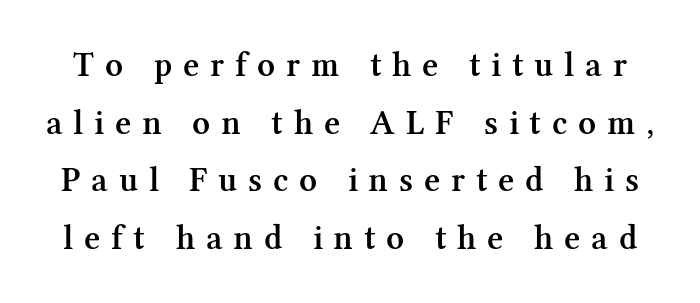
Check under the words: just untouched page. To sum up the face: it has serifs. This rendering widens character spacing well past its baseline value. Whoever set this chose a conventional vertical rhythm. Summary of weight: moderately heavy, a semibold. The passage shown is typed in a proportional face where columns would drift.
